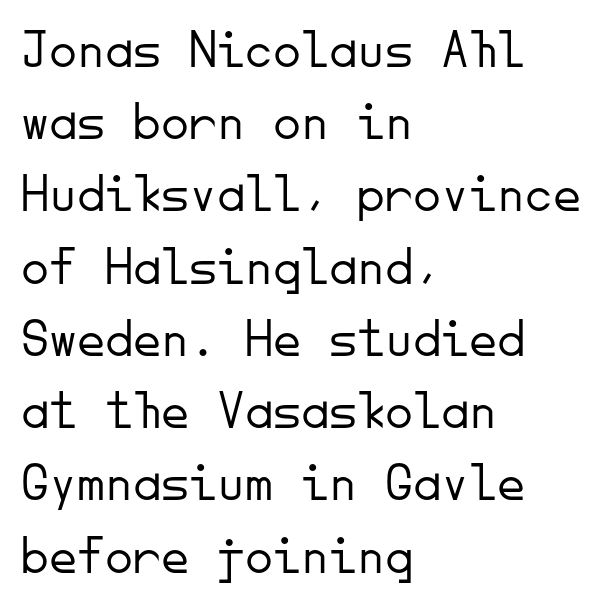
The image shows 56 px light sans-serif type, upright, monospaced; set left-aligned, normal line spacing (1.29x), normal letter spacing, not underlined; low stroke contrast and a small x-height.
